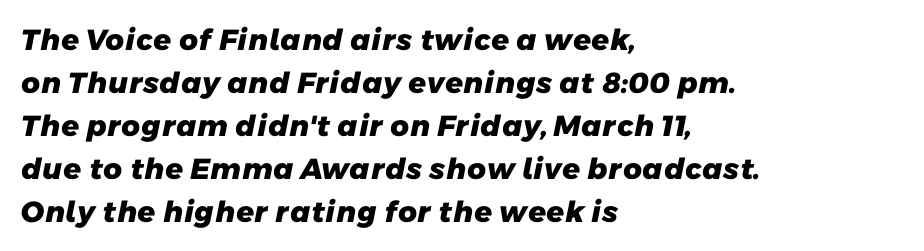
Q: Is the text bold? A: Yes.
Q: Is the typeface a serif or a sans-serif typeface? A: Sans-serif.
Q: Is the text underlined? A: No.
Q: How is the paragraph aligned? A: Left-aligned.
Q: Is the spacing between letters normal or unusually wide? A: Normal.
Q: Is the spacing between lines tight, normal or loose? A: Normal.
Q: Width (condensed, normal, or wide)? A: Normal.
Q: Stroke contrast? A: Low.
Q: x-height? A: Medium.
Q: Monospaced? A: No.
